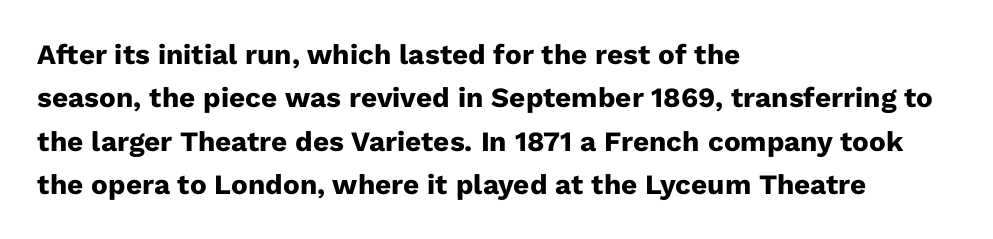
The image shows 28 px heavy sans-serif type, upright; set left-aligned, normal line spacing (1.55x), normal letter spacing, not underlined; low stroke contrast and a medium x-height.
